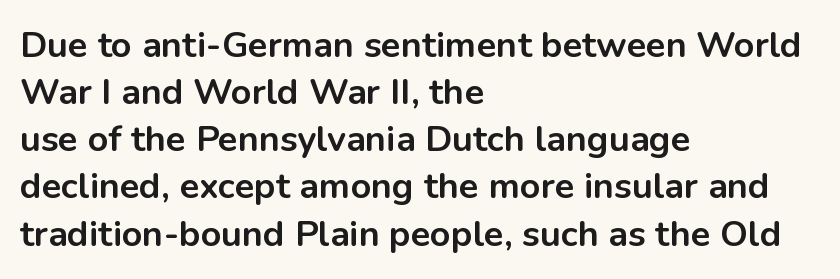
{"serif": "no", "italic": "no", "bold": "yes", "weight": "bold", "width": "normal", "stroke_contrast": "low", "x_height": "medium", "monospaced": "no", "underline": "no", "align": "left", "line_spacing": "normal", "line_spacing_ratio": 1.31, "letter_spacing": "normal", "letter_spacing_em": 0.0, "glyph_px": 36}
